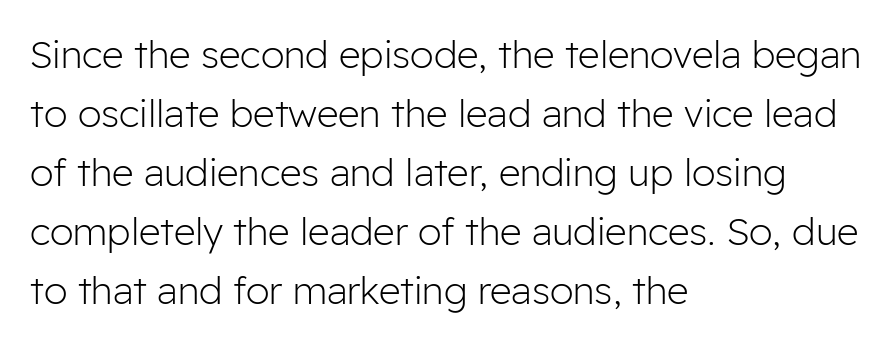
If you drew a ruler down the left edge, every line would touch it. The letters advance in unequal steps, a hallmark of proportional type. Observe the ordinary spacing: letters are neighbours, not strangers. In terms of posture, this sample is upright. Quick note: underline off.
